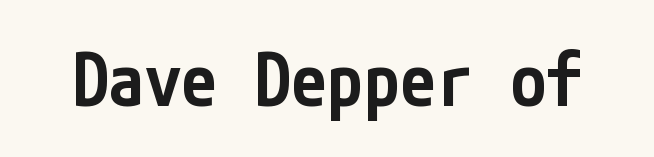
{"serif": "no", "italic": "no", "bold": "semi", "weight": "semibold", "width": "condensed", "stroke_contrast": "low", "x_height": "medium", "underline": "no", "letter_spacing": "normal", "letter_spacing_em": 0.0, "glyph_px": 73}
